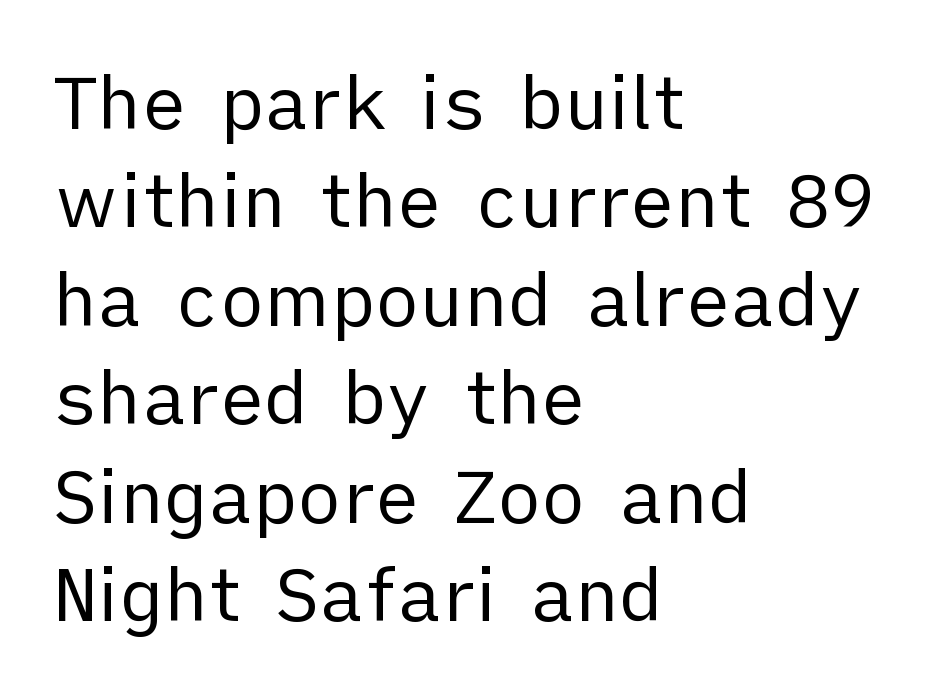
Q: Is the text bold? A: No.
Q: Is the text italic (slanted)? A: No, it is upright.
Q: Is the typeface a serif or a sans-serif typeface? A: Sans-serif.
Q: Is the text underlined? A: No.
Q: How is the paragraph aligned? A: Left-aligned.
Q: Is the spacing between letters normal or unusually wide? A: Normal.
Q: Is the spacing between lines tight, normal or loose? A: Normal.
Q: Width (condensed, normal, or wide)? A: Normal.
Q: Stroke contrast? A: Low.
Q: x-height? A: Medium.
Q: Monospaced? A: No.
